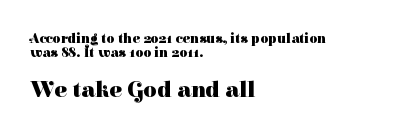
Q: Is the text bold? A: Yes.
Q: Is the text italic (slanted)? A: No, it is upright.
Q: Is the text underlined? A: No.
Q: How is the paragraph aligned? A: Left-aligned.
Q: Is the spacing between letters normal or unusually wide? A: Normal.
Q: Is the spacing between lines tight, normal or loose? A: Tight.
Q: Which block of text is set in a larger size, the first (top) or the second (bottom)? A: The second (bottom) one.
